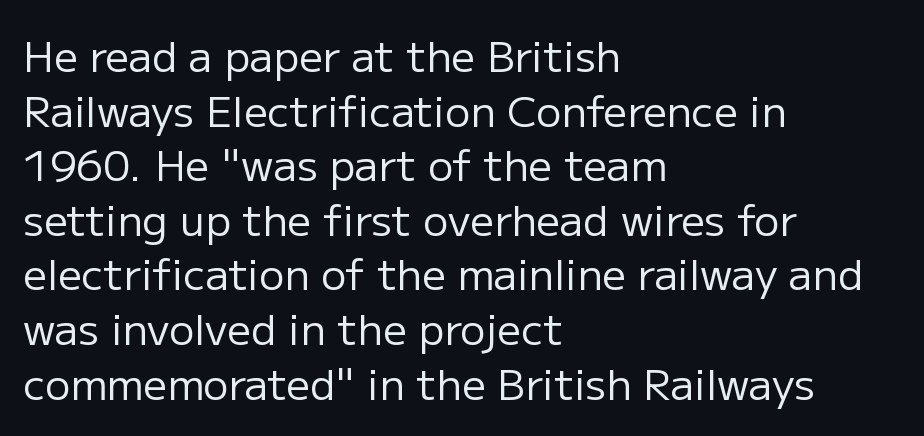
{"serif": "no", "italic": "no", "bold": "no", "weight": "regular", "width": "normal", "stroke_contrast": "low", "x_height": "medium", "monospaced": "no", "underline": "no", "align": "left", "line_spacing": "normal", "line_spacing_ratio": 1.3, "letter_spacing": "normal", "letter_spacing_em": 0.0, "glyph_px": 42}
